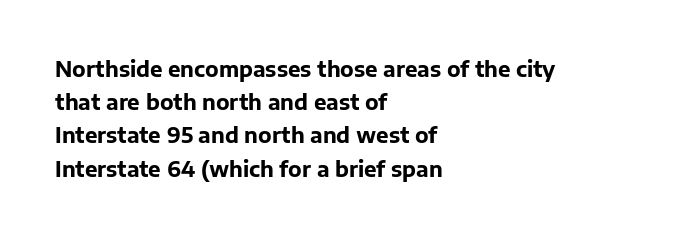
The image shows 21 px bold type, upright; set left-aligned, normal line spacing (1.58x), normal letter spacing, not underlined.
